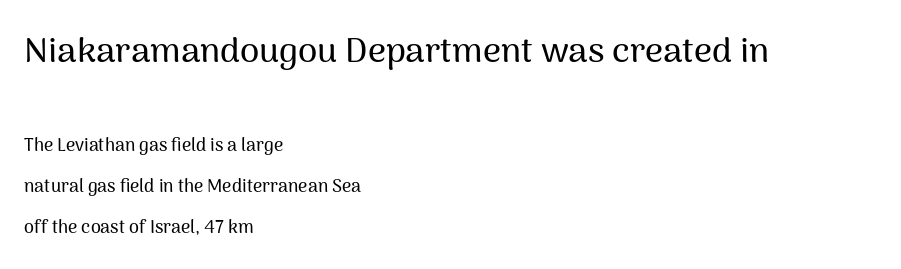
Q: Is the text italic (slanted)? A: No, it is upright.
Q: Is the typeface a serif or a sans-serif typeface? A: Sans-serif.
Q: Is the text underlined? A: No.
Q: How is the paragraph aligned? A: Left-aligned.
Q: Is the spacing between letters normal or unusually wide? A: Normal.
Q: Is the spacing between lines tight, normal or loose? A: Loose.
Q: Which block of text is set in a larger size, the first (top) or the second (bottom)? A: The first (top) one.
Q: Width (condensed, normal, or wide)? A: Normal.
Q: Stroke contrast? A: Medium.
Q: x-height? A: Medium.
Q: Monospaced? A: No.
